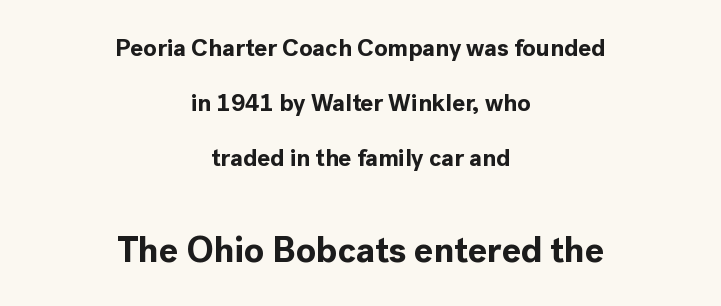
Q: Is the text bold? A: Yes.
Q: Is the text italic (slanted)? A: No, it is upright.
Q: Is the typeface a serif or a sans-serif typeface? A: Sans-serif.
Q: Is the text underlined? A: No.
Q: How is the paragraph aligned? A: Centered.
Q: Is the spacing between letters normal or unusually wide? A: Normal.
Q: Is the spacing between lines tight, normal or loose? A: Loose.
Q: Which block of text is set in a larger size, the first (top) or the second (bottom)? A: The second (bottom) one.
Q: Width (condensed, normal, or wide)? A: Normal.
Q: x-height? A: Medium.
Q: Monospaced? A: No.
